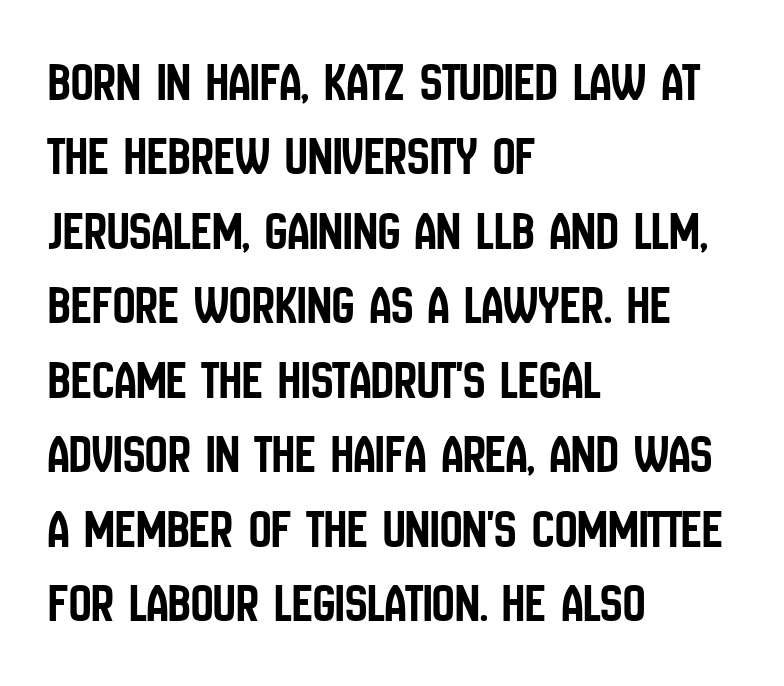
Q: Is the text italic (slanted)? A: No, it is upright.
Q: Is the typeface a serif or a sans-serif typeface? A: Sans-serif.
Q: Is the text underlined? A: No.
Q: How is the paragraph aligned? A: Left-aligned.
Q: Is the spacing between letters normal or unusually wide? A: Normal.
Q: Is the spacing between lines tight, normal or loose? A: Normal.
Q: Width (condensed, normal, or wide)? A: Condensed.
Q: Stroke contrast? A: Low.
Q: x-height? A: Large.
Q: Monospaced? A: No.
